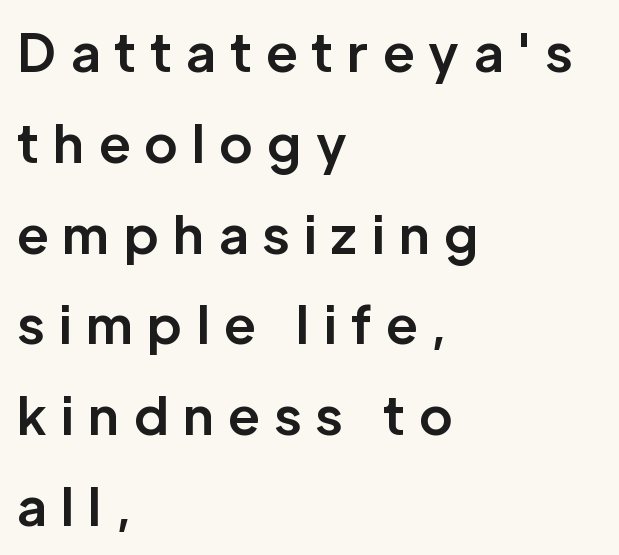
The rendering uses natural spacing where letterforms have individual widths. Each line starts at the same left margin while the right side varies. The rendering uses a bold face; every stroke is thick and dark. Glyph-to-glyph distance is far greater than everyday printed text.
